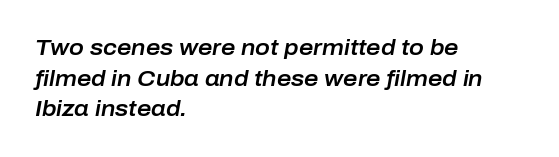
The image shows 22 px text type, italic (leaning right); set left-aligned, normal line spacing (1.39x), normal letter spacing, not underlined.
